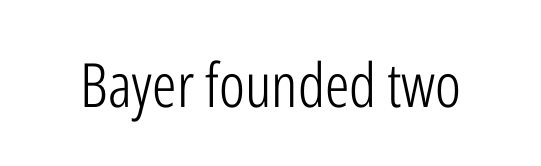
{"serif": "no", "italic": "no", "bold": "no", "weight": "light", "width": "condensed", "stroke_contrast": "low", "x_height": "medium", "monospaced": "no", "underline": "no", "letter_spacing": "normal", "letter_spacing_em": 0.0, "glyph_px": 61}
